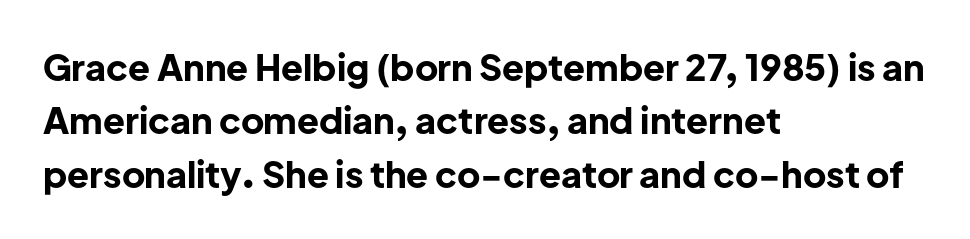
The image shows 36 px bold sans-serif type, upright; set left-aligned, normal line spacing (1.48x), normal letter spacing, not underlined; low stroke contrast and a medium x-height.
